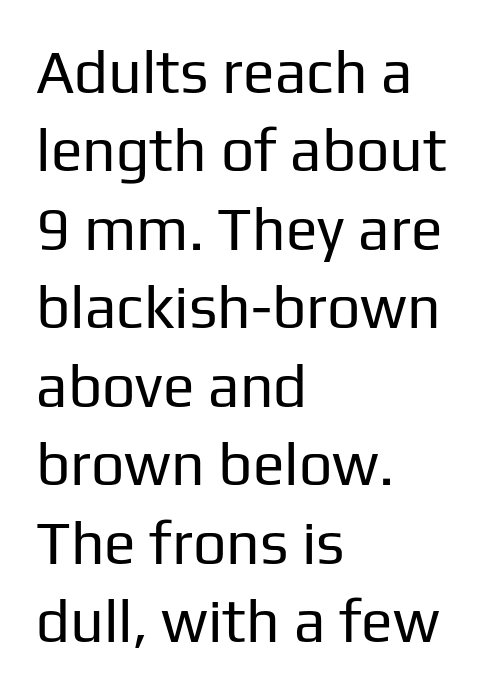
Q: Is the text bold? A: No.
Q: Is the text italic (slanted)? A: No, it is upright.
Q: Is the typeface a serif or a sans-serif typeface? A: Sans-serif.
Q: Is the text underlined? A: No.
Q: How is the paragraph aligned? A: Left-aligned.
Q: Is the spacing between letters normal or unusually wide? A: Normal.
Q: Is the spacing between lines tight, normal or loose? A: Normal.
Q: Width (condensed, normal, or wide)? A: Normal.
Q: Stroke contrast? A: Low.
Q: x-height? A: Medium.
Q: Monospaced? A: No.
